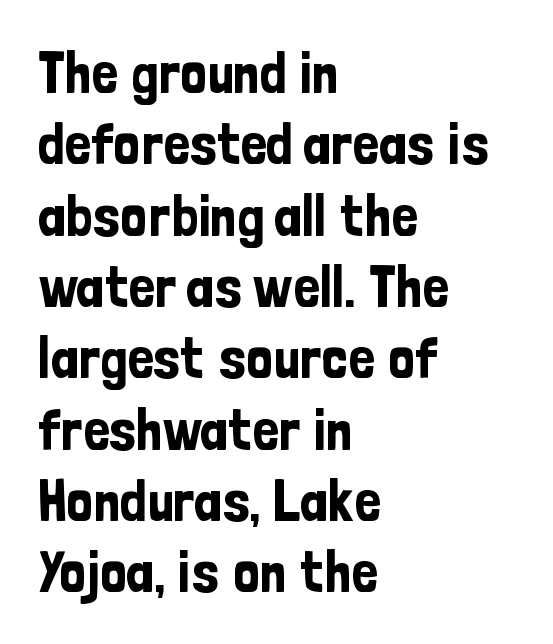
Just letters on the line, the space beneath them empty. Tracking here is standard; glyphs follow each other at the usual distance. Serifs: no, the terminals of the letterforms are clean. This sample has the flowing, uneven cadence of proportional lettering. Ordinary non-slanted type is in use.
